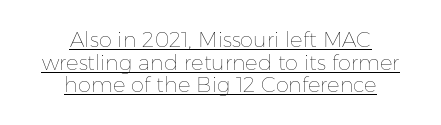
Glance below the letters and you will spot a drawn line. Short and long lines alike share a common midpoint. Between one letter and the next there's only the usual sliver of space. Every stem runs plumb, perpendicular to the baseline. Honestly, the rows look squashed on top of each other. A quiet, ordinary-to-light weight characterises the typeface.
